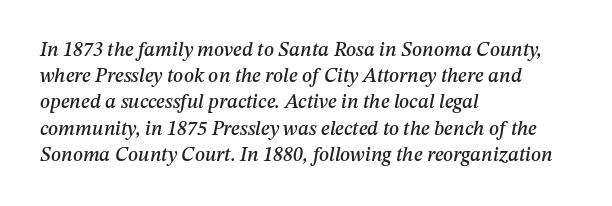
Q: Is the text italic (slanted)? A: Yes, it leans right by about 12 degrees.
Q: Is the text underlined? A: No.
Q: How is the paragraph aligned? A: Left-aligned.
Q: Is the spacing between letters normal or unusually wide? A: Normal.
Q: Is the spacing between lines tight, normal or loose? A: Normal.
